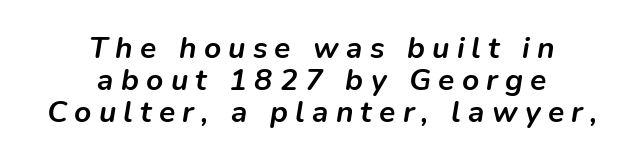
Q: Is the text bold? A: Yes.
Q: Is the text italic (slanted)? A: Yes, it leans right by about 9 degrees.
Q: Is the text underlined? A: No.
Q: How is the paragraph aligned? A: Centered.
Q: Is the spacing between letters normal or unusually wide? A: Unusually wide.
Q: Is the spacing between lines tight, normal or loose? A: Tight.
Q: Width (condensed, normal, or wide)? A: Normal.
Q: Stroke contrast? A: Low.
Q: x-height? A: Medium.
Q: Monospaced? A: No.
